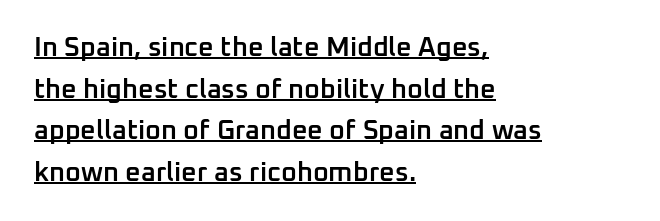
The image shows 27 px text type, upright; set left-aligned, normal line spacing (1.54x), normal letter spacing, underlined.
